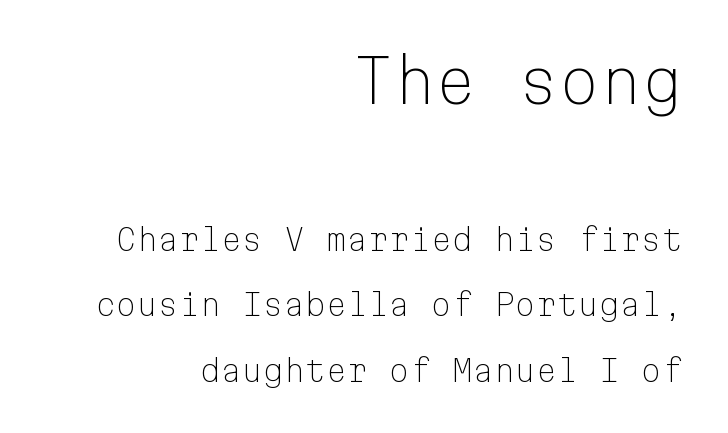
The image shows 59 px light sans-serif type, upright, monospaced; set right-aligned, loose line spacing (2.18x), normal letter spacing, not underlined; the first (top) block is 1.97x larger; low stroke contrast and a medium x-height.
